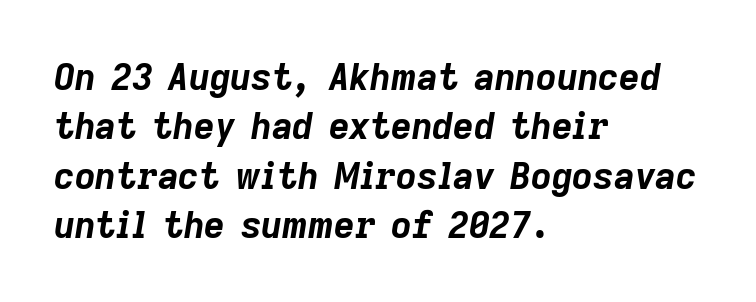
The image shows 36 px bold type, italic (leaning right); set left-aligned, normal line spacing (1.37x), normal letter spacing, not underlined; low stroke contrast and a medium x-height.
